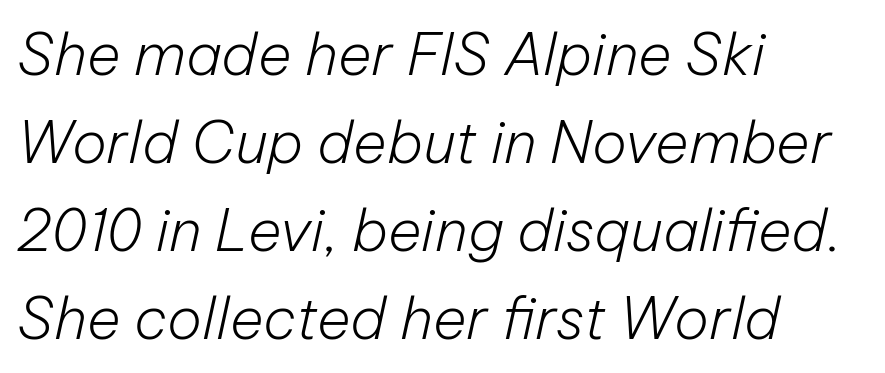
The passage shown is not bold in any degree. Leading: standard. Compared with ordinary roman type, these characters are visibly tilted. The rendering uses natural spacing where letterforms have individual widths. Beneath every word, the page is bare. Is the letter spacing exaggerated? No — it looks like the ordinary default.
